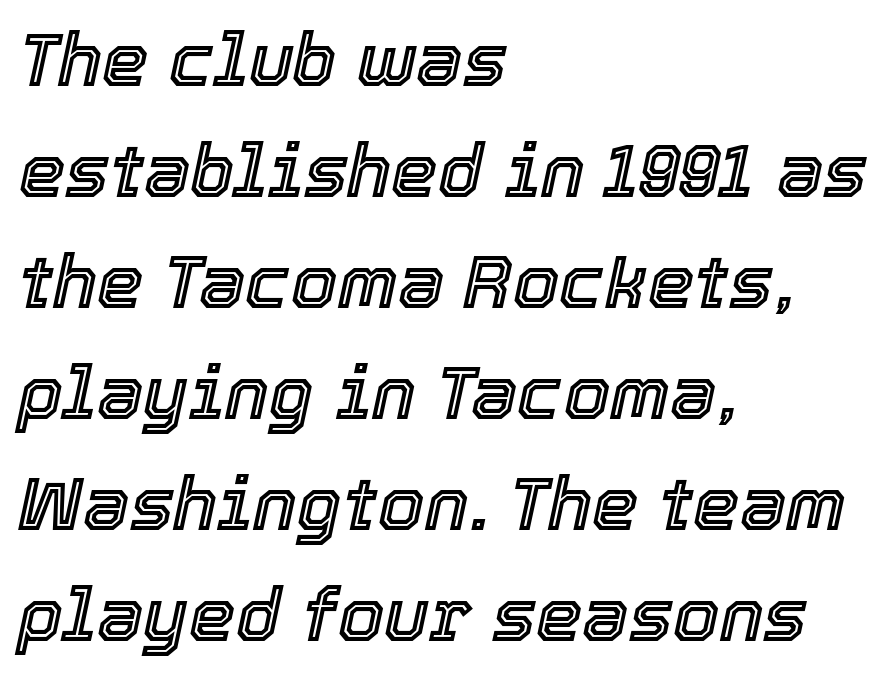
The image shows 74 px text type, italic (leaning right); set left-aligned, normal line spacing (1.5x), normal letter spacing, not underlined; a medium x-height.
